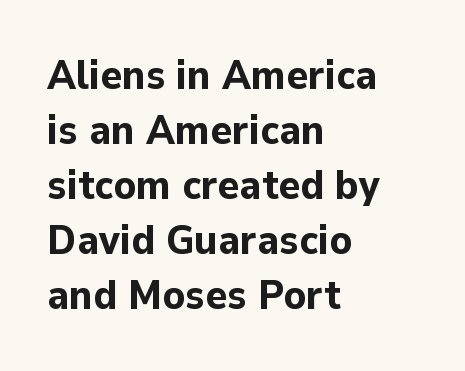
Is the letter spacing exaggerated? No — it looks like the ordinary default. Quick note: underline off. Do the characters align in a grid? No, the font is proportional. The letters stand straight up with perfectly vertical stems. Vertical spacing — default.
